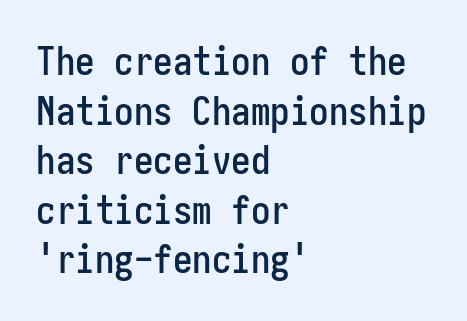
{"serif": "no", "italic": "no", "width": "condensed", "stroke_contrast": "low", "x_height": "medium", "underline": "no", "align": "left", "line_spacing": "normal", "line_spacing_ratio": 1.27, "letter_spacing": "normal", "letter_spacing_em": 0.0, "glyph_px": 39}
